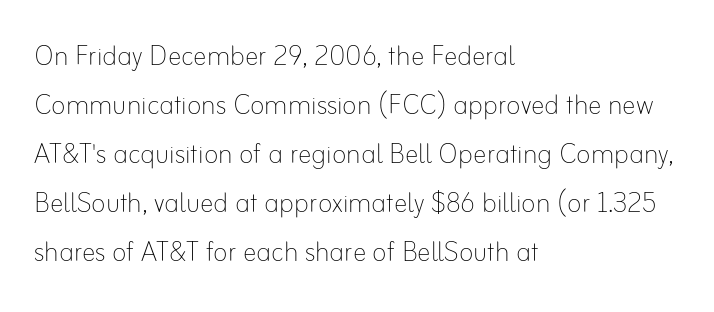
The image shows 34 px thin type, upright; set left-aligned, normal line spacing (1.44x), normal letter spacing, not underlined; low stroke contrast and a small x-height.
